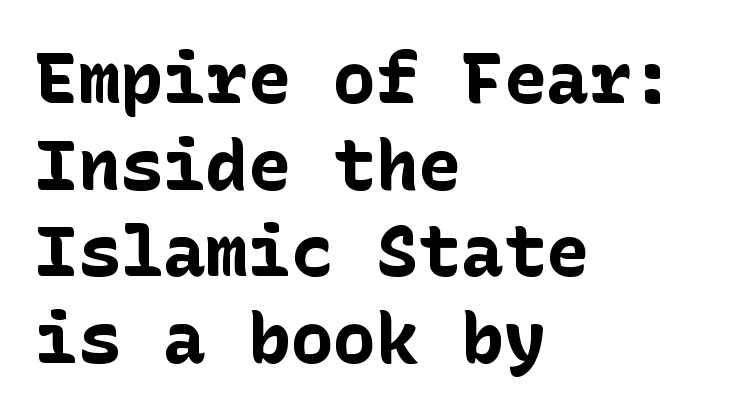
Q: Is the text bold? A: Yes.
Q: Is the text italic (slanted)? A: No, it is upright.
Q: Is the typeface a serif or a sans-serif typeface? A: Sans-serif.
Q: Is the text underlined? A: No.
Q: How is the paragraph aligned? A: Left-aligned.
Q: Is the spacing between letters normal or unusually wide? A: Normal.
Q: Width (condensed, normal, or wide)? A: Normal.
Q: Stroke contrast? A: Low.
Q: x-height? A: Medium.
